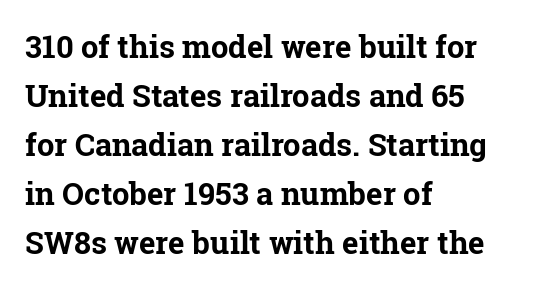
The baseline area is clear. Compared with typical paragraphs, the rows here are spaced about the same. The font is running at its bold setting. The face used here is seriffed, in the tradition of book romans. No extra tracking has been applied to these lines.
